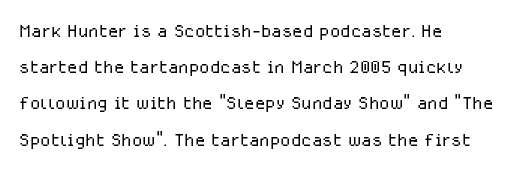
Q: Is the text bold? A: No.
Q: Is the text italic (slanted)? A: No, it is upright.
Q: Is the text underlined? A: No.
Q: How is the paragraph aligned? A: Left-aligned.
Q: Is the spacing between letters normal or unusually wide? A: Normal.
Q: Is the spacing between lines tight, normal or loose? A: Normal.
